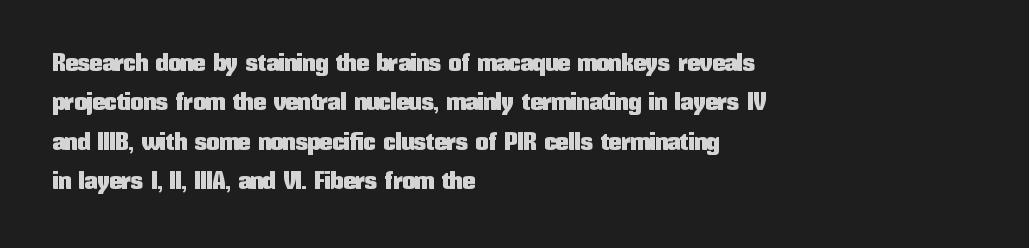
The setting favours the left margin, as ordinary paragraphs usually do. Is there any slant? The stems are plumb. A bare baseline throughout the passage. The letterforms sit shoulder to shoulder at normal distance. These lines sit exactly where default settings would place them.
